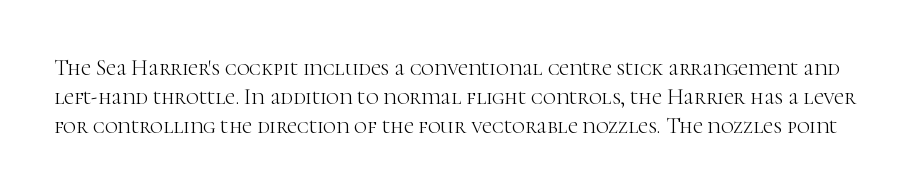
{"italic": "no", "bold": "no", "underline": "no", "line_spacing": "normal", "line_spacing_ratio": 1.32, "letter_spacing": "normal", "letter_spacing_em": 0.0, "glyph_px": 22}
